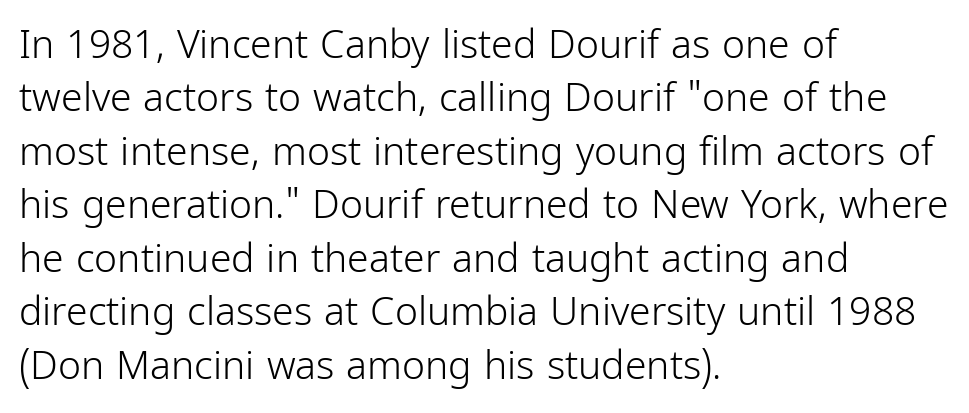
Q: Is the text bold? A: No.
Q: Is the text italic (slanted)? A: No, it is upright.
Q: Is the typeface a serif or a sans-serif typeface? A: Sans-serif.
Q: Is the text underlined? A: No.
Q: How is the paragraph aligned? A: Left-aligned.
Q: Is the spacing between letters normal or unusually wide? A: Normal.
Q: Is the spacing between lines tight, normal or loose? A: Normal.
Q: Width (condensed, normal, or wide)? A: Condensed.
Q: Stroke contrast? A: Low.
Q: x-height? A: Medium.
Q: Monospaced? A: No.
